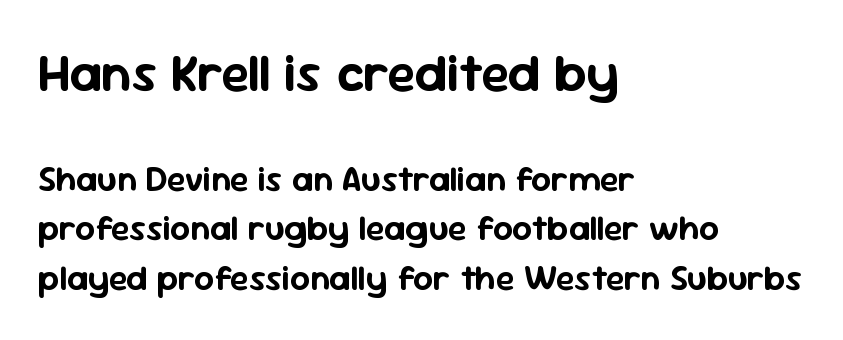
{"serif": "no", "italic": "no", "width": "normal", "stroke_contrast": "low", "x_height": "medium", "monospaced": "no", "underline": "no", "align": "left", "line_spacing": "normal", "line_spacing_ratio": 1.42, "letter_spacing": "normal", "letter_spacing_em": 0.0, "larger_block": "first", "size_ratio": 1.51, "glyph_px": 53}
